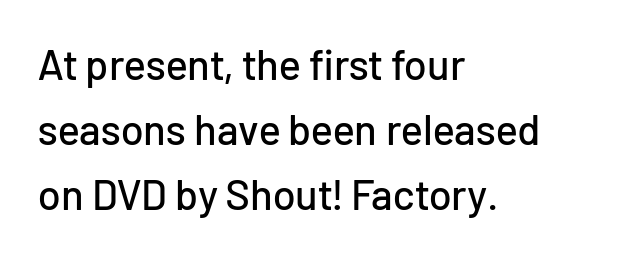
What stands out about the letter spacing? Nothing — it is the standard amount. Compared with typical paragraphs, the rows here are spaced about the same. A roman cut, with each character standing at attention. Look at the bottom of the vertical strokes: they stop flat, with no serifs.
